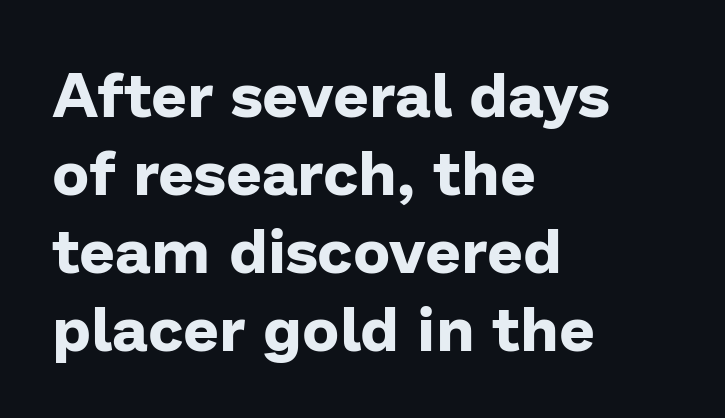
The image shows 63 px bold sans-serif type, upright; set left-aligned, line spacing 1.24x, normal letter spacing, not underlined; low stroke contrast and a medium x-height.
